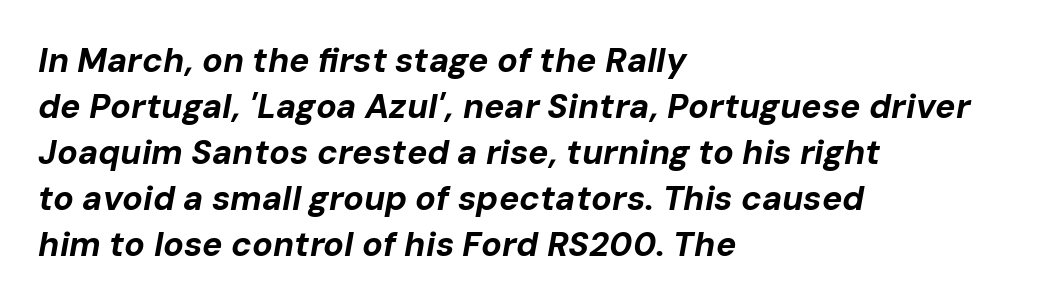
Q: Is the text bold? A: Yes.
Q: Is the text italic (slanted)? A: Yes, it leans right by about 10 degrees.
Q: Is the text underlined? A: No.
Q: How is the paragraph aligned? A: Left-aligned.
Q: Is the spacing between letters normal or unusually wide? A: Normal.
Q: Is the spacing between lines tight, normal or loose? A: Normal.
Q: Width (condensed, normal, or wide)? A: Normal.
Q: Stroke contrast? A: Low.
Q: x-height? A: Medium.
Q: Monospaced? A: No.
